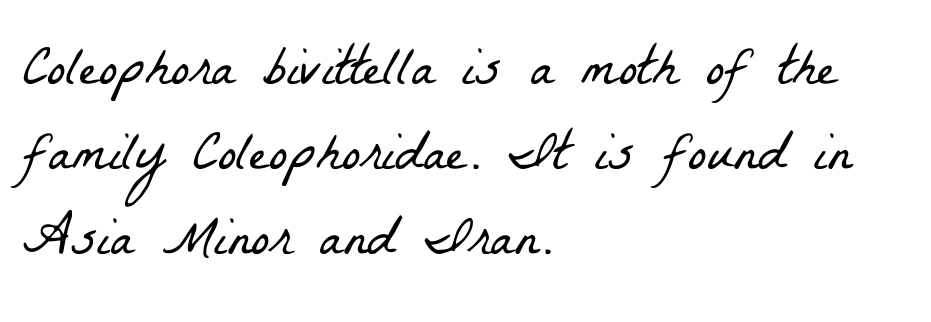
The image shows 56 px light, condensed serif type; set left-aligned, normal line spacing (1.52x), normal letter spacing, not underlined; low stroke contrast and a medium x-height.
